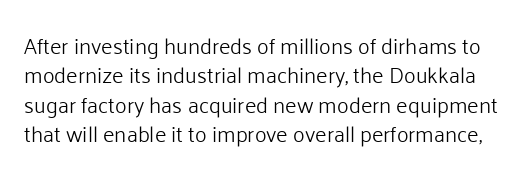
{"italic": "no", "bold": "no", "underline": "no", "line_spacing": "normal", "line_spacing_ratio": 1.34, "letter_spacing": "normal", "letter_spacing_em": 0.0, "glyph_px": 22}
